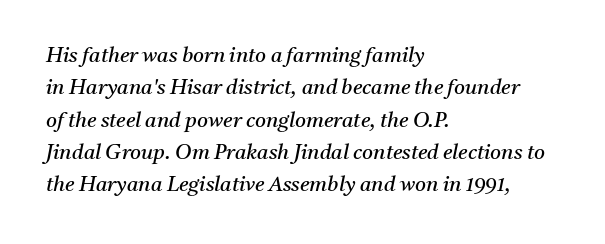
The image shows 21 px text type, italic (leaning right); set left-aligned, normal line spacing (1.54x), normal letter spacing, not underlined.
